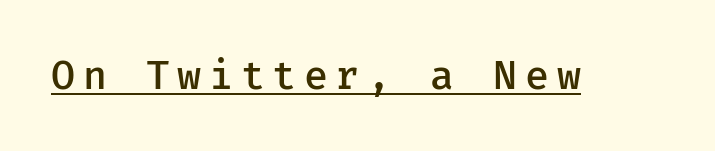
The image shows 40 px semibold sans-serif type, upright; set underlined; low stroke contrast and a medium x-height.
